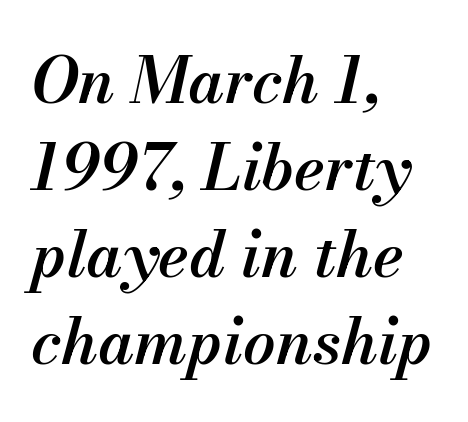
{"italic": "yes", "lean": "right", "slant_degrees": 13, "bold": "semi", "weight": "semibold", "width": "normal", "stroke_contrast": "medium", "x_height": "small", "monospaced": "no", "underline": "no", "align": "left", "line_spacing": "normal", "line_spacing_ratio": 1.36, "letter_spacing": "normal", "letter_spacing_em": 0.0, "glyph_px": 64}
